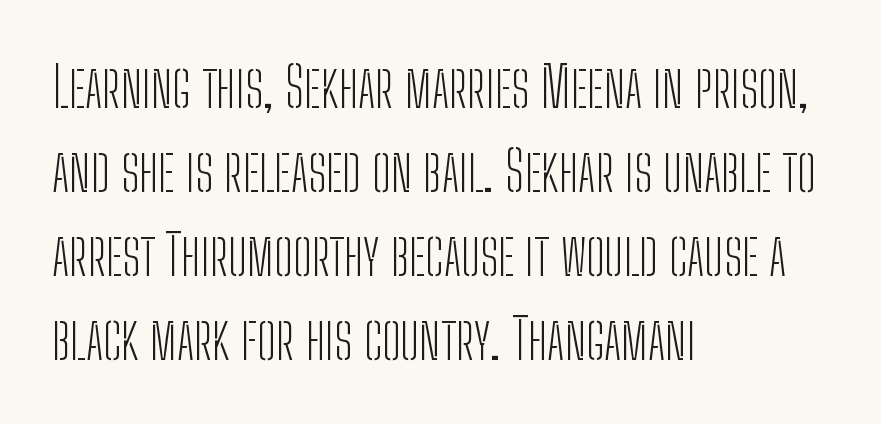
{"serif": "no", "italic": "no", "bold": "no", "weight": "light", "width": "condensed", "stroke_contrast": "low", "x_height": "medium", "monospaced": "no", "underline": "no", "align": "left", "line_spacing": "normal", "line_spacing_ratio": 1.5, "letter_spacing": "normal", "letter_spacing_em": 0.0, "glyph_px": 56}
